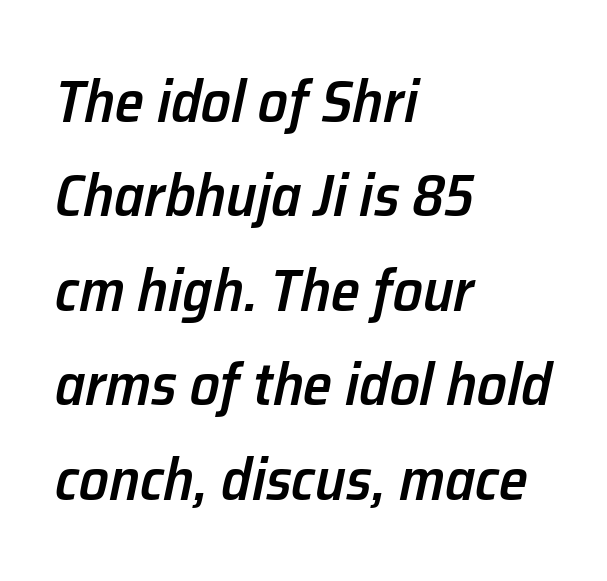
Q: Is the text bold? A: Semi-bold.
Q: Is the text italic (slanted)? A: Yes, it leans right by about 12 degrees.
Q: Is the text underlined? A: No.
Q: How is the paragraph aligned? A: Left-aligned.
Q: Is the spacing between letters normal or unusually wide? A: Normal.
Q: Is the spacing between lines tight, normal or loose? A: Normal.
Q: Width (condensed, normal, or wide)? A: Normal.
Q: Stroke contrast? A: Low.
Q: x-height? A: Medium.
Q: Monospaced? A: No.
